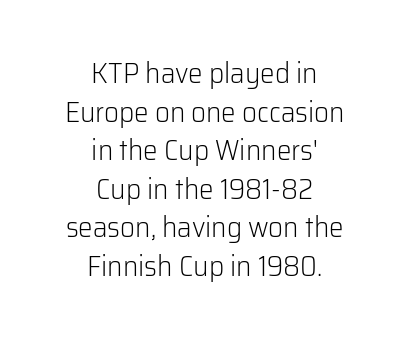
The image shows 29 px light sans-serif type, upright; set centered, normal line spacing (1.33x), normal letter spacing, not underlined; low stroke contrast and a medium x-height.
